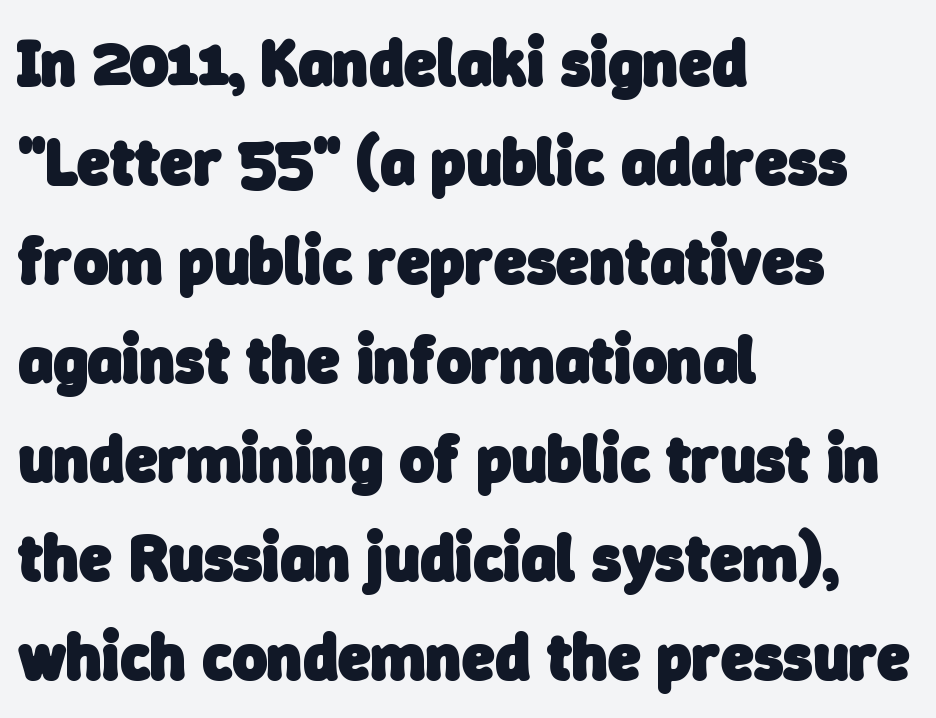
The image shows 66 px heavy sans-serif type; set left-aligned, normal line spacing (1.5x), normal letter spacing, not underlined; low stroke contrast and a medium x-height.
